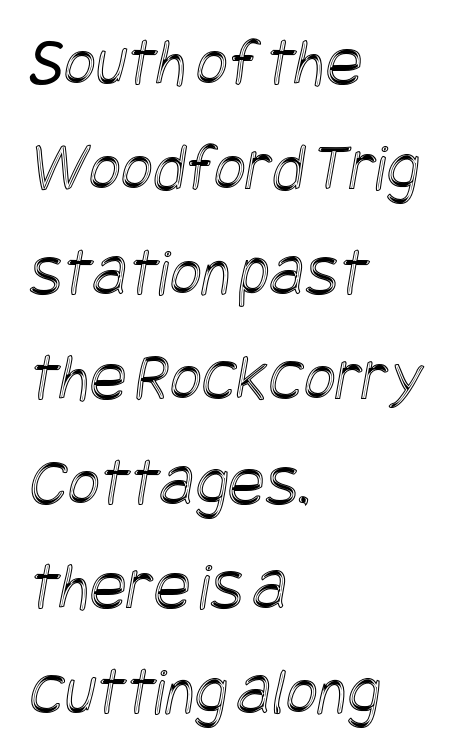
The image shows 69 px condensed type; set left-aligned, normal line spacing (1.52x), normal letter spacing, not underlined; a large x-height.
